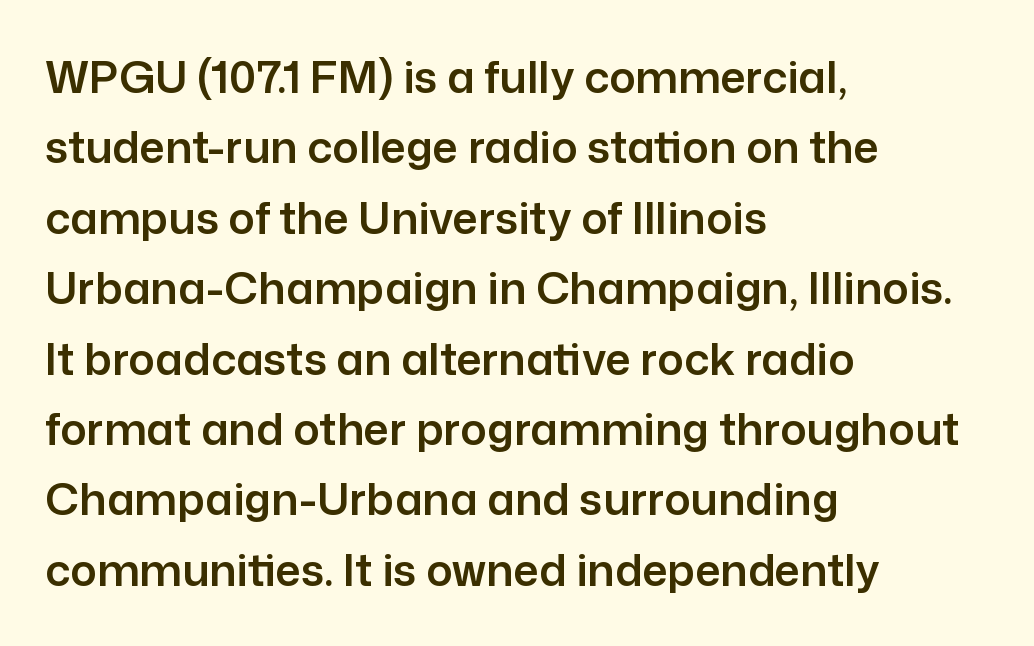
Horizontal bands of white between lines are of average thickness. No extra tracking has been applied to these lines. The text was rendered using a sans face with plain stroke endings. The text block is weighted toward the left margin, trailing off unevenly rightward. Varying glyph widths throughout — classic text-font behaviour. Quick note: not italic, upright.
